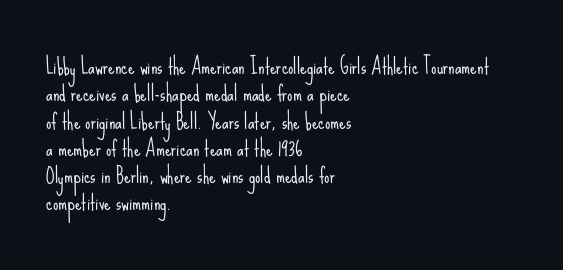
The image shows 21 px text type, upright; set left-aligned, normal line spacing (1.3x), normal letter spacing, not underlined.
